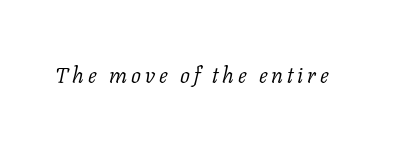
Q: Is the text bold? A: No.
Q: Is the text italic (slanted)? A: Yes, it leans right by about 11 degrees.
Q: Is the text underlined? A: No.
